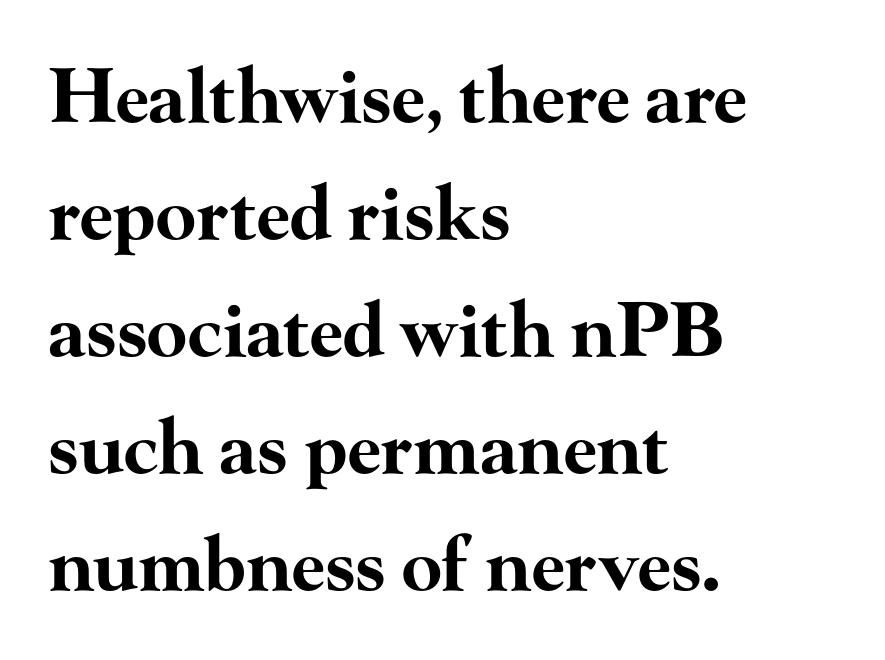
The image shows 74 px bold, wide serif type, upright; set left-aligned, normal line spacing (1.58x), normal letter spacing, not underlined; high stroke contrast and a small x-height.
